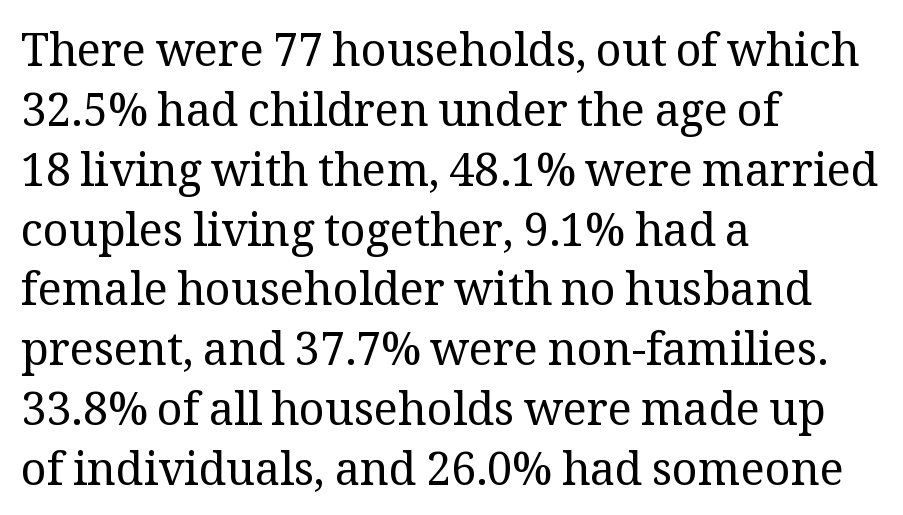
{"serif": "yes", "italic": "no", "bold": "no", "weight": "regular", "width": "normal", "stroke_contrast": "medium", "x_height": "medium", "monospaced": "no", "underline": "no", "align": "left", "line_spacing": "normal", "line_spacing_ratio": 1.33, "letter_spacing": "normal", "letter_spacing_em": 0.0, "glyph_px": 45}
